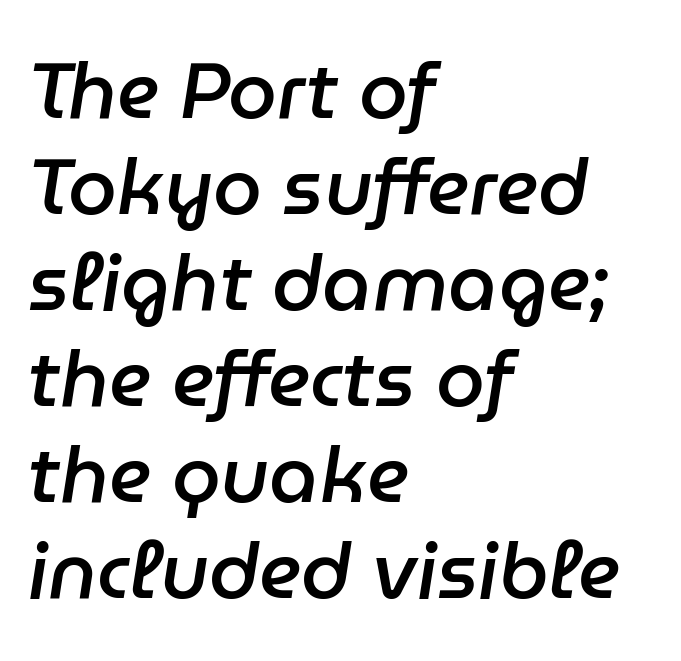
{"italic": "yes", "lean": "right", "slant_degrees": 9, "bold": "semi", "weight": "semibold", "width": "normal", "stroke_contrast": "low", "x_height": "medium", "monospaced": "no", "underline": "no", "align": "left", "line_spacing_ratio": 1.23, "letter_spacing": "normal", "letter_spacing_em": 0.0, "glyph_px": 78}
